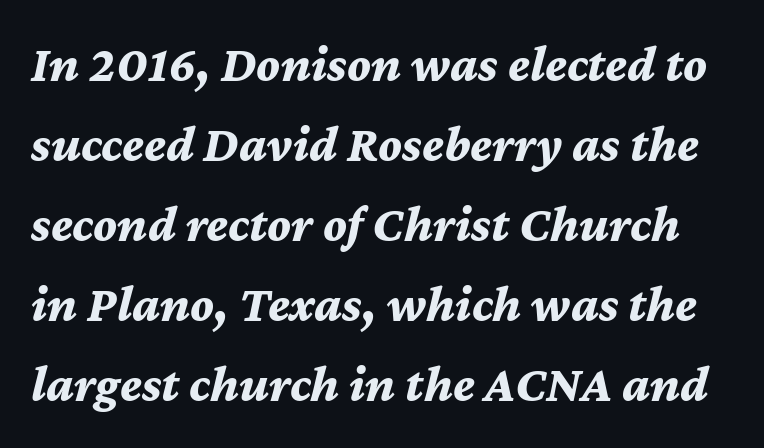
Q: Is the text bold? A: Yes.
Q: Is the text italic (slanted)? A: Yes, it leans right by about 12 degrees.
Q: Is the text underlined? A: No.
Q: Is the spacing between letters normal or unusually wide? A: Normal.
Q: Is the spacing between lines tight, normal or loose? A: Normal.
Q: Width (condensed, normal, or wide)? A: Normal.
Q: Stroke contrast? A: Medium.
Q: x-height? A: Medium.
Q: Monospaced? A: No.
